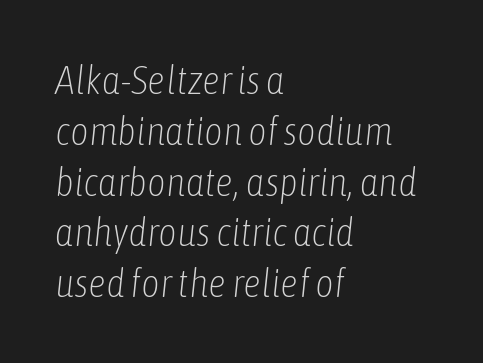
The image shows 40 px light, condensed type, italic (leaning right); set left-aligned, normal line spacing (1.27x), normal letter spacing, not underlined; low stroke contrast and a medium x-height.
